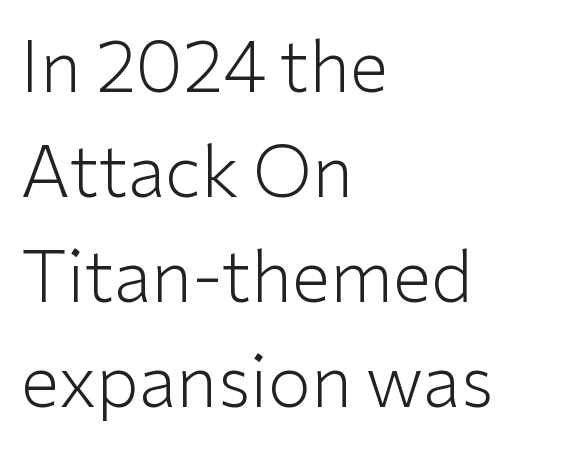
{"serif": "no", "italic": "no", "bold": "no", "weight": "light", "width": "normal", "stroke_contrast": "low", "x_height": "medium", "monospaced": "no", "underline": "no", "align": "left", "line_spacing": "normal", "line_spacing_ratio": 1.5, "letter_spacing": "normal", "letter_spacing_em": 0.0, "glyph_px": 70}
